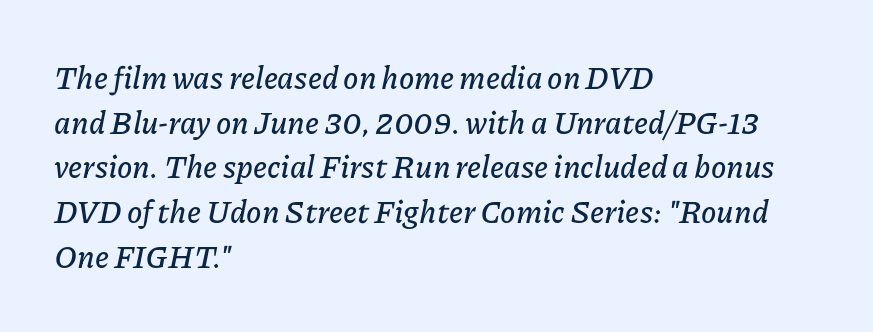
Q: Is the text italic (slanted)? A: Yes, it leans right by about 11 degrees.
Q: Is the text underlined? A: No.
Q: How is the paragraph aligned? A: Left-aligned.
Q: Is the spacing between letters normal or unusually wide? A: Normal.
Q: Is the spacing between lines tight, normal or loose? A: Normal.
Q: Width (condensed, normal, or wide)? A: Normal.
Q: Stroke contrast? A: Low.
Q: x-height? A: Medium.
Q: Monospaced? A: No.
